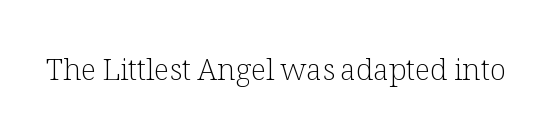
The letters stand straight up with perfectly vertical stems. Letterform terminals end in serifs throughout the passage. The characters are drawn with everyday or finer stroke widths. Words appear dense and cohesive because spacing is normal.
